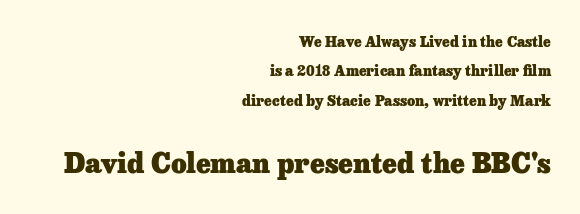
Q: Is the text bold? A: Yes.
Q: Is the text italic (slanted)? A: No, it is upright.
Q: Is the text underlined? A: No.
Q: How is the paragraph aligned? A: Right-aligned.
Q: Is the spacing between letters normal or unusually wide? A: Normal.
Q: Is the spacing between lines tight, normal or loose? A: Loose.
Q: Which block of text is set in a larger size, the first (top) or the second (bottom)? A: The second (bottom) one.
